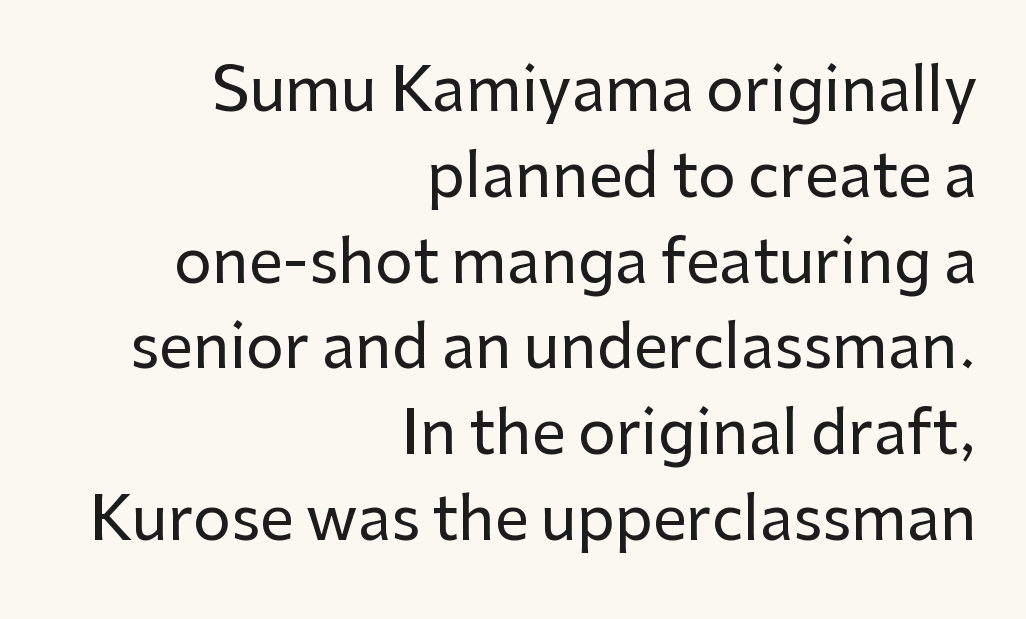
Type style note: lacks serifs. Anything drawn beneath the words? Only blank space. Unlike italic type, these characters show no tilt at all. Inter-character spacing is left at the font's built-in metrics.
